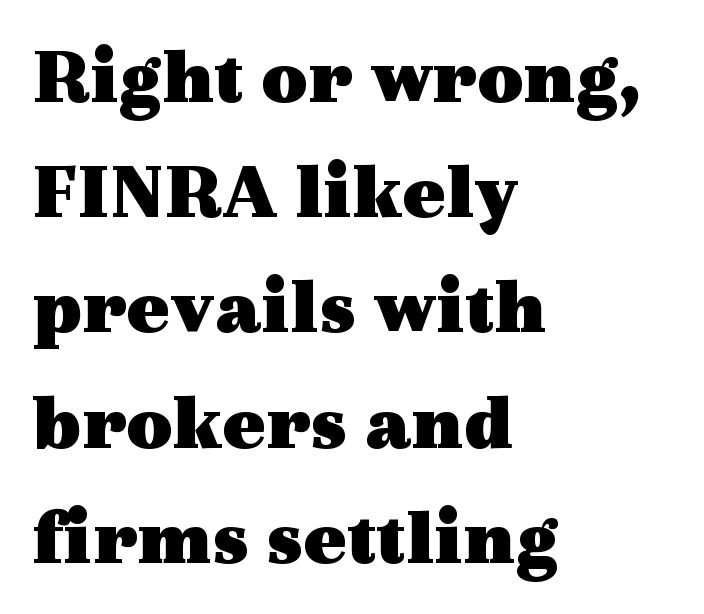
The image shows 80 px heavy, wide serif type, upright; set left-aligned, normal line spacing (1.44x), normal letter spacing, not underlined; a medium x-height.
